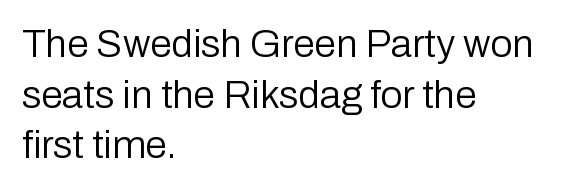
Proportional: the letters do not fall into vertical columns. You can tell from the bare stems that sans-serif type was used. You can tell it's not italic because the verticals are truly vertical. The lines are quadded left. Beneath every word, the page is bare.
